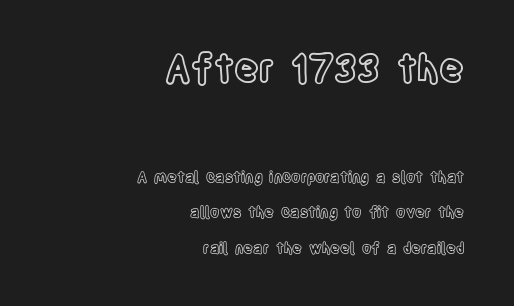
{"italic": "no", "width": "condensed", "x_height": "large", "monospaced": "no", "underline": "no", "align": "right", "line_spacing": "loose", "line_spacing_ratio": 2.36, "letter_spacing": "normal", "letter_spacing_em": 0.0, "larger_block": "first", "size_ratio": 2.53, "glyph_px": 38}
